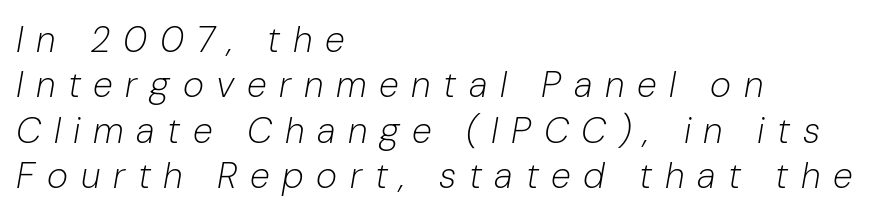
{"italic": "yes", "lean": "right", "slant_degrees": 10, "bold": "no", "weight": "light", "width": "normal", "stroke_contrast": "low", "x_height": "medium", "monospaced": "no", "underline": "no", "align": "left", "line_spacing": "normal", "line_spacing_ratio": 1.26, "letter_spacing": "wide", "letter_spacing_em": 0.35, "glyph_px": 36}
